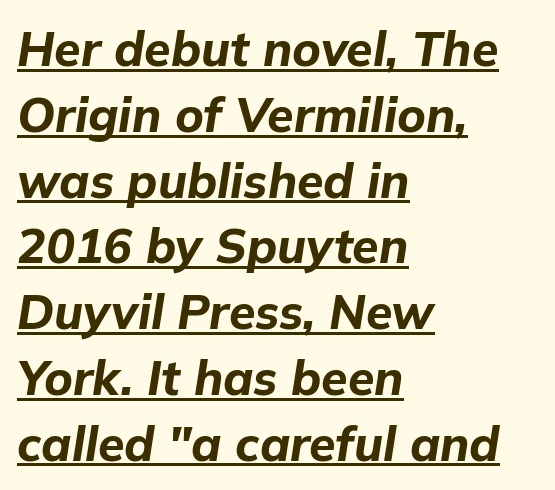
Line beginnings align vertically; line endings do not. In terms of letterspacing, this is plain default setting. The letters are bold, with thick, heavy strokes. If you drew a line through each stem, it would be angled. Here the designer chose a conventional face with non-uniform glyph widths.
